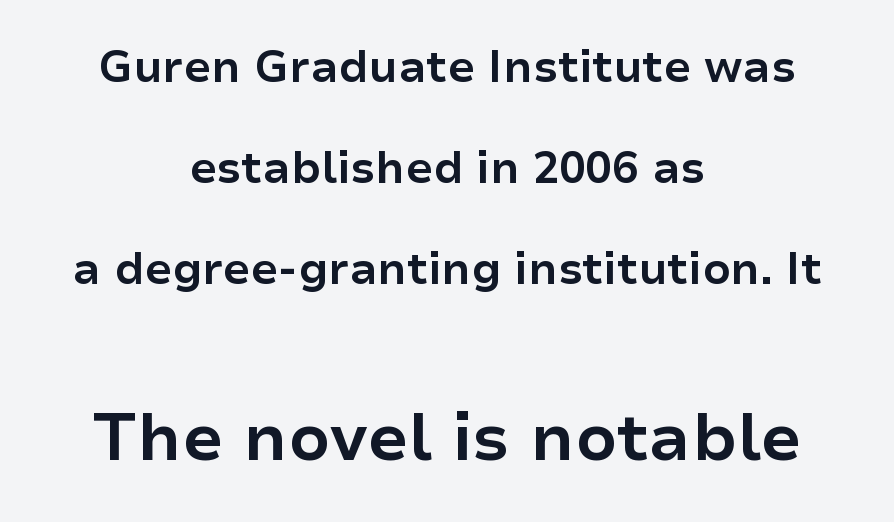
Each glyph is drawn with heavy, bold strokes. No feet cap the strokes, marking this as sans-serif type. The whitespace from short lines is split evenly between both sides. The string is rendered with underlining switched off. The type is set solid horizontally, with unmodified tracking.
